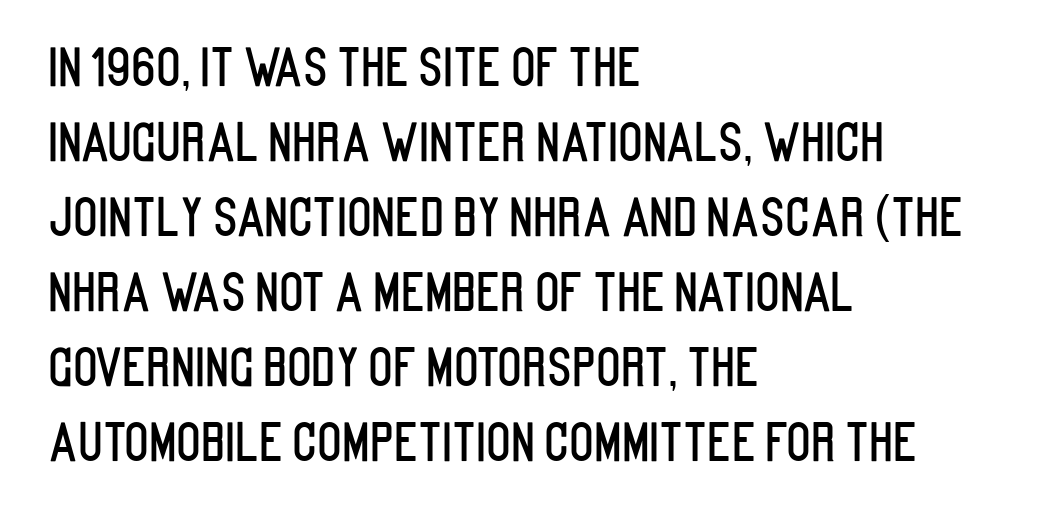
The image shows 51 px condensed sans-serif type, upright; set left-aligned, normal line spacing (1.47x), normal letter spacing, not underlined; low stroke contrast and a large x-height.
